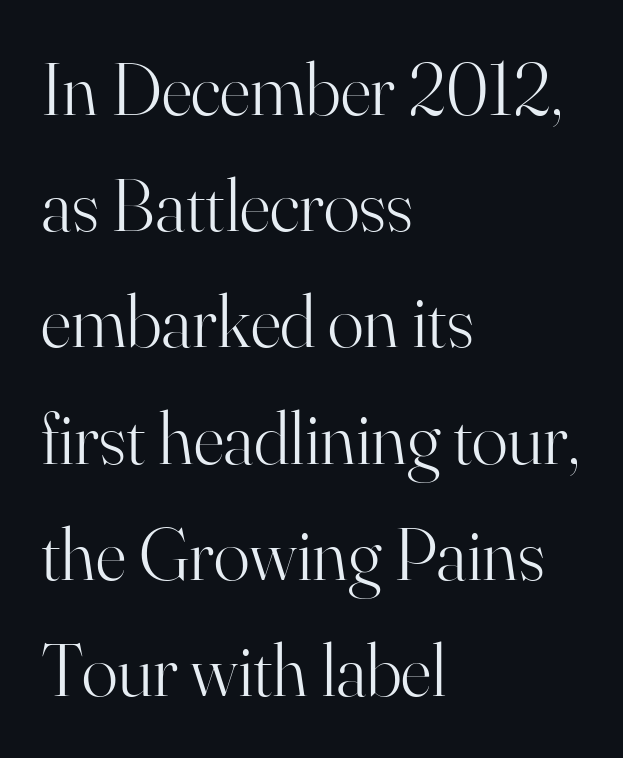
The image shows 75 px light serif type, upright; set left-aligned, normal line spacing (1.55x), normal letter spacing, not underlined; high stroke contrast and a small x-height.
